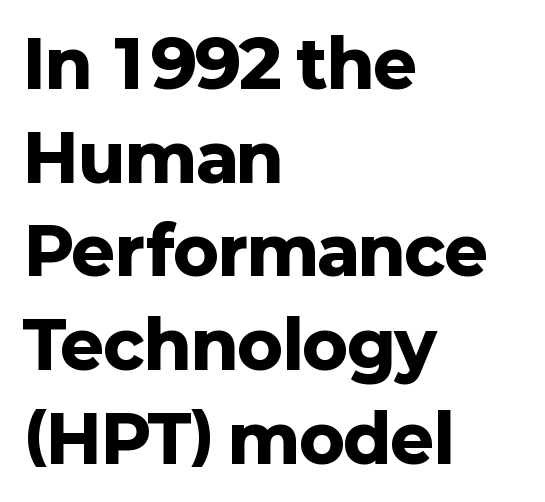
The image shows 66 px heavy sans-serif type, upright; set left-aligned, normal line spacing (1.42x), normal letter spacing, not underlined; low stroke contrast and a medium x-height.
